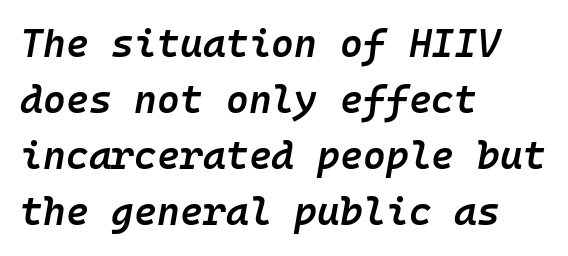
{"italic": "yes", "lean": "right", "slant_degrees": 10, "bold": "semi", "weight": "semibold", "width": "normal", "stroke_contrast": "low", "x_height": "medium", "monospaced": "yes", "underline": "no", "align": "left", "line_spacing": "normal", "line_spacing_ratio": 1.44, "letter_spacing": "normal", "letter_spacing_em": 0.0, "glyph_px": 39}
